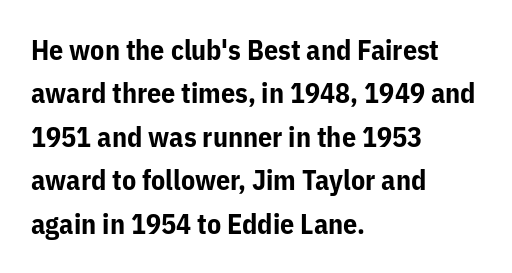
This sample uses plain, unmodified letter spacing. Pretty heavy lettering here — definitely bold. Descenders are the only things crossing below the line. I'd call this a sans setting — the letters go barefoot. Characters remain perfectly vertical along every line. Horizontally, the lines are justified to the leading edge only.
